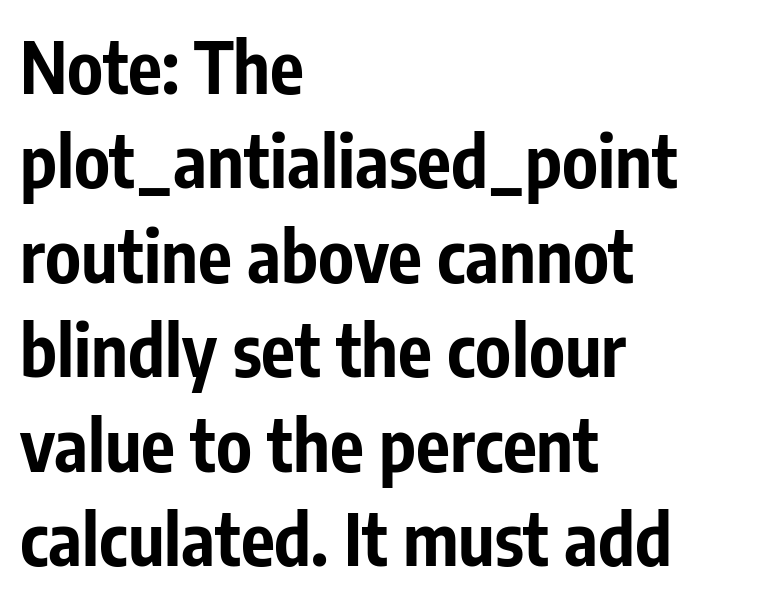
{"serif": "no", "italic": "no", "bold": "yes", "weight": "bold", "width": "condensed", "stroke_contrast": "low", "x_height": "medium", "monospaced": "no", "underline": "no", "align": "left", "line_spacing": "normal", "line_spacing_ratio": 1.33, "letter_spacing": "normal", "letter_spacing_em": 0.0, "glyph_px": 71}
